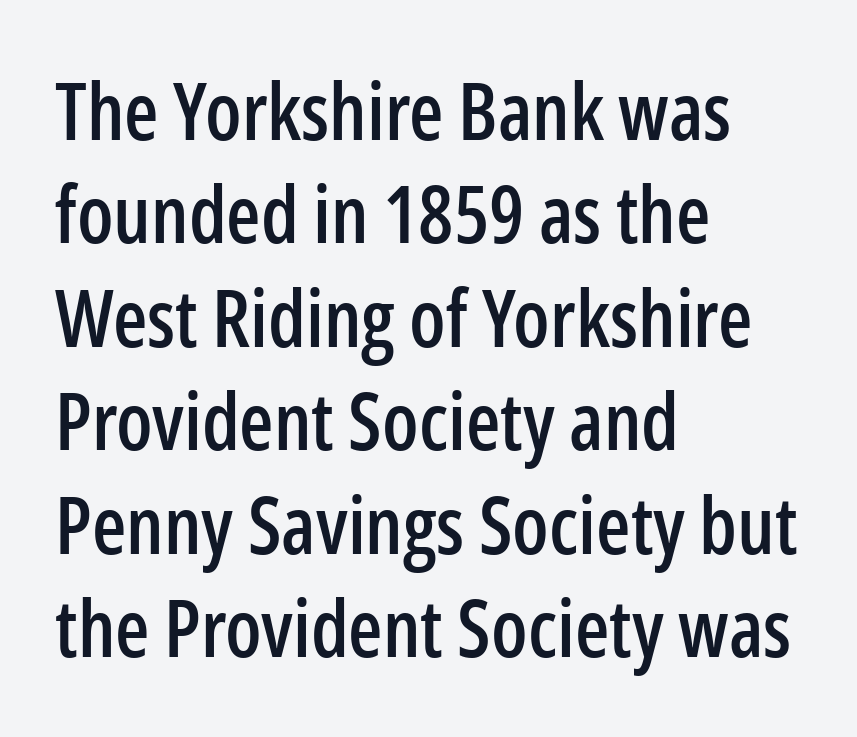
The letters stand straight up with perfectly vertical stems. This is sans-serif lettering, the kind often seen on screens and signage. These lines are rendered in a variable-pitch font. Letter spacing: default.
